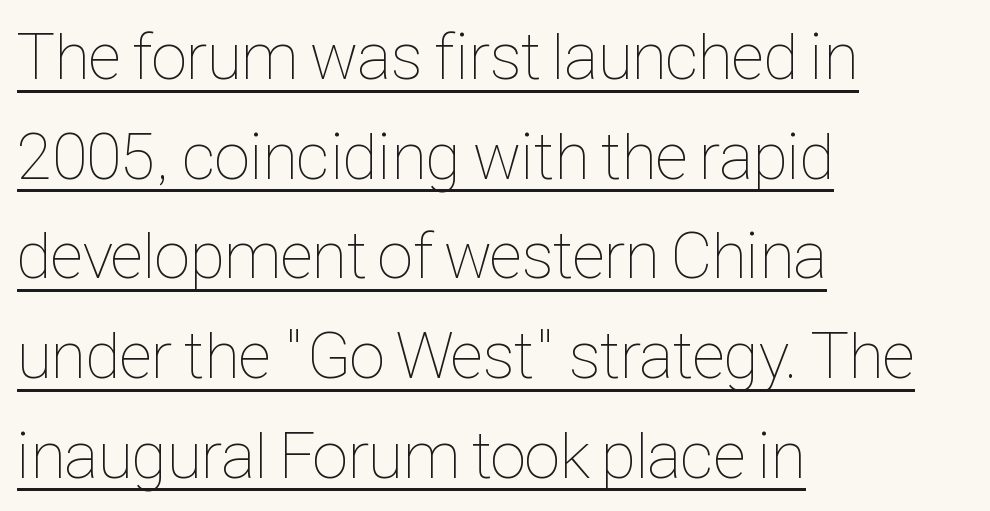
Q: Is the text bold? A: No.
Q: Is the text italic (slanted)? A: No, it is upright.
Q: Is the text underlined? A: Yes.
Q: How is the paragraph aligned? A: Left-aligned.
Q: Is the spacing between letters normal or unusually wide? A: Normal.
Q: Is the spacing between lines tight, normal or loose? A: Normal.
Q: Width (condensed, normal, or wide)? A: Condensed.
Q: Stroke contrast? A: Low.
Q: x-height? A: Medium.
Q: Monospaced? A: No.
